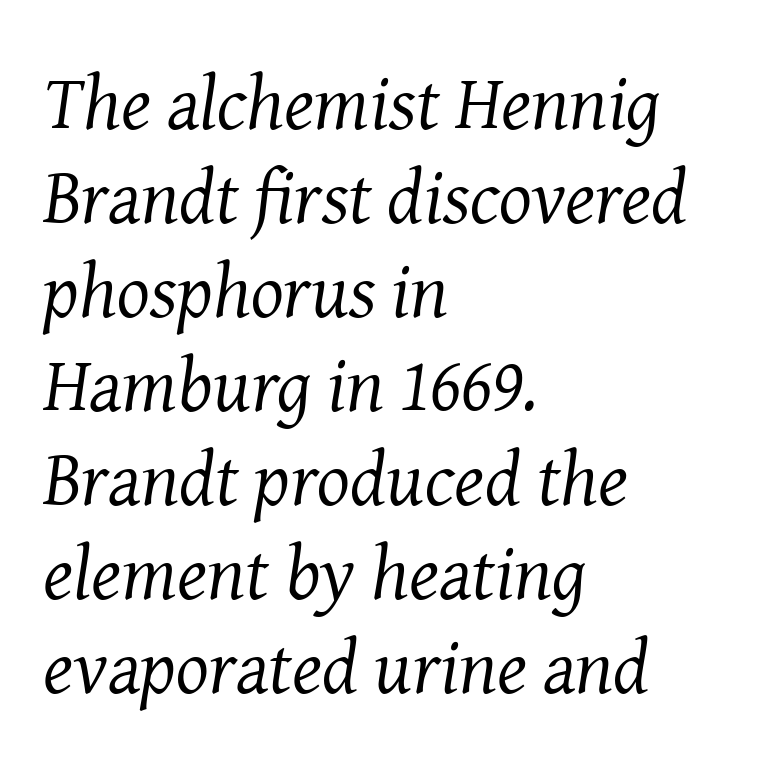
Q: Is the text bold? A: No.
Q: Is the text italic (slanted)? A: Yes, it leans right by about 8 degrees.
Q: Is the typeface a serif or a sans-serif typeface? A: Serif.
Q: Is the text underlined? A: No.
Q: How is the paragraph aligned? A: Left-aligned.
Q: Is the spacing between letters normal or unusually wide? A: Normal.
Q: Width (condensed, normal, or wide)? A: Normal.
Q: Stroke contrast? A: Medium.
Q: x-height? A: Medium.
Q: Monospaced? A: No.
